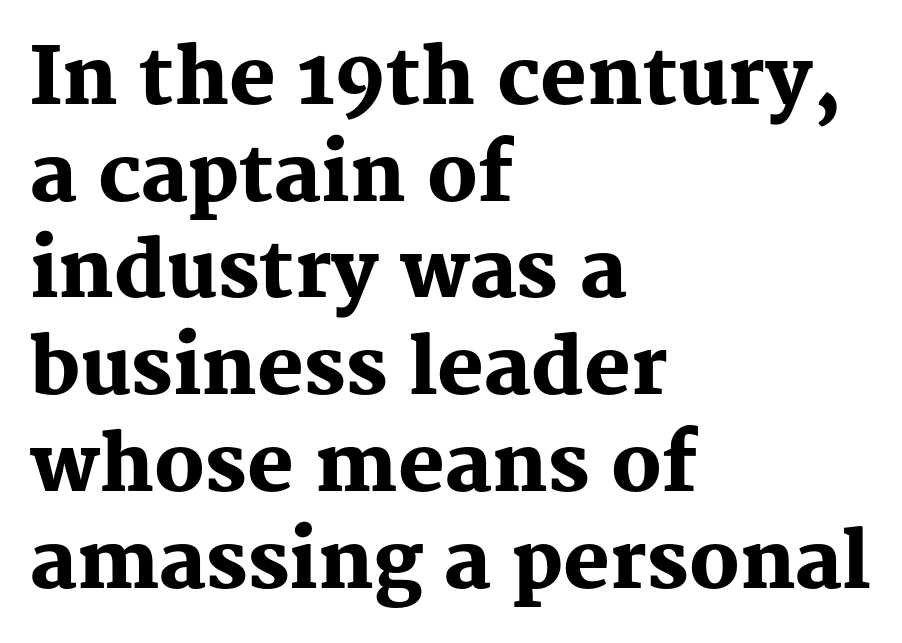
The image shows 78 px heavy serif type, upright; set left-aligned, line spacing 1.24x, normal letter spacing, not underlined; medium stroke contrast and a medium x-height.
